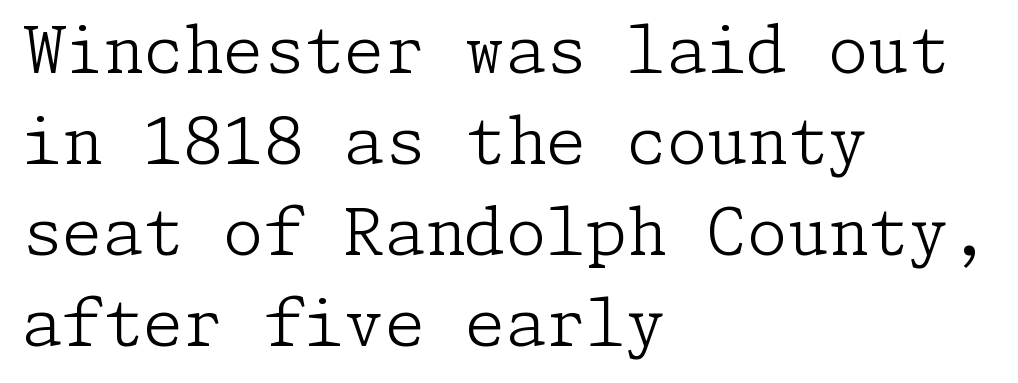
Whoever set this chose a conventional vertical rhythm. The cut favours lightness, reaching ordinary text weight at its darkest. Here the glyphs are tracked normally, forming tight word shapes. Posture: upright roman. Clear beneath every line of the passage. The passage shown is typeset with a serif family.
